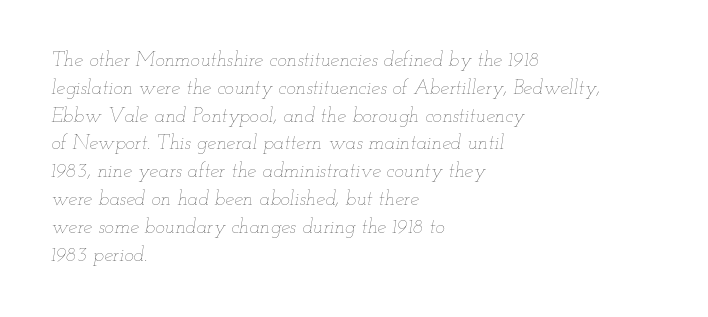
Compared with ordinary roman type, these characters are visibly tilted. The letters sit at their default tracking, neither squeezed nor spread. Stem width sits at or under what a default text font uses. These lines stack with their left ends in a neat column.
